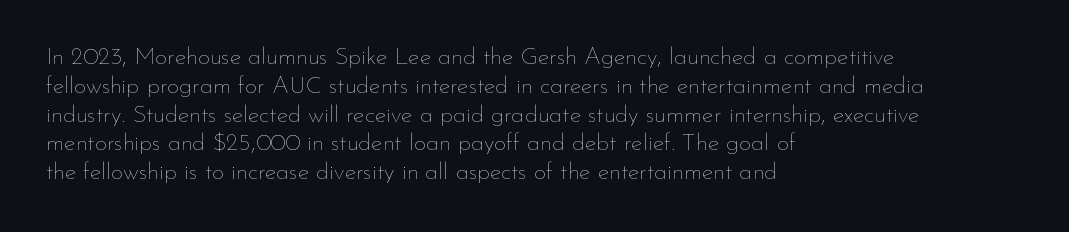
Q: Is the text bold? A: No.
Q: Is the text italic (slanted)? A: No, it is upright.
Q: Is the text underlined? A: No.
Q: How is the paragraph aligned? A: Left-aligned.
Q: Is the spacing between letters normal or unusually wide? A: Normal.
